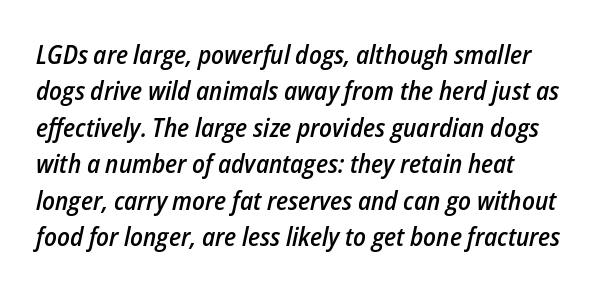
Q: Is the text bold? A: Semi-bold.
Q: Is the text italic (slanted)? A: Yes, it leans right by about 12 degrees.
Q: Is the text underlined? A: No.
Q: Is the spacing between letters normal or unusually wide? A: Normal.
Q: Is the spacing between lines tight, normal or loose? A: Normal.
